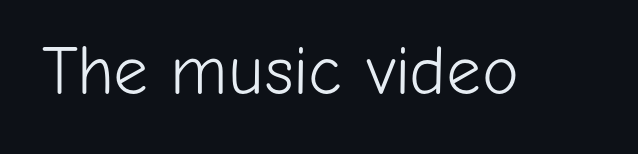
The image shows 69 px light sans-serif type, upright; set normal letter spacing, not underlined; low stroke contrast and a medium x-height.
